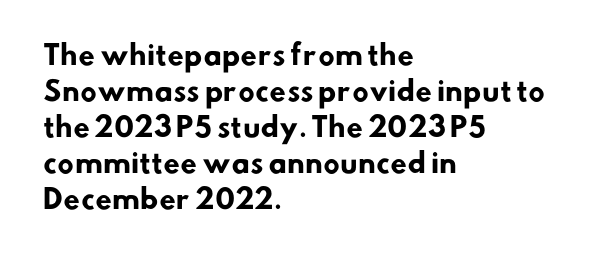
Check the space under the baseline: it is left empty. Does the leading feel generous? No, just average. Pretty heavy lettering here — definitely bold. These lines keep a tight, regular rhythm from letter to letter.
